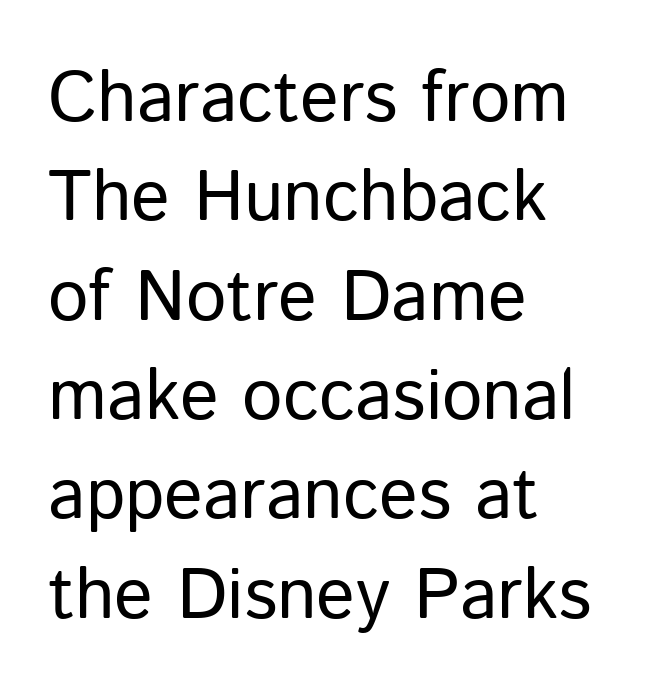
The image shows 72 px regular-weight sans-serif type, upright; set left-aligned, normal line spacing (1.38x), normal letter spacing, not underlined; low stroke contrast and a medium x-height.
